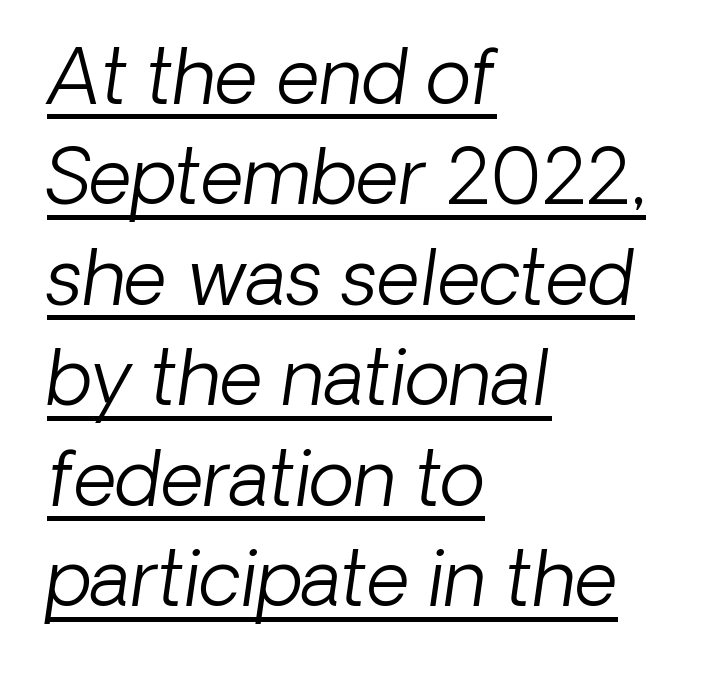
The image shows 75 px light sans-serif type; set left-aligned, normal line spacing (1.34x), normal letter spacing, underlined; low stroke contrast and a medium x-height.
